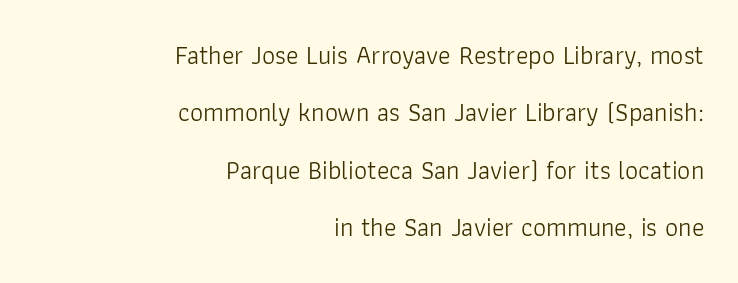
Q: Is the text bold? A: No.
Q: Is the text italic (slanted)? A: No, it is upright.
Q: Is the text underlined? A: No.
Q: How is the paragraph aligned? A: Right-aligned.
Q: Is the spacing between letters normal or unusually wide? A: Normal.
Q: Is the spacing between lines tight, normal or loose? A: Loose.
